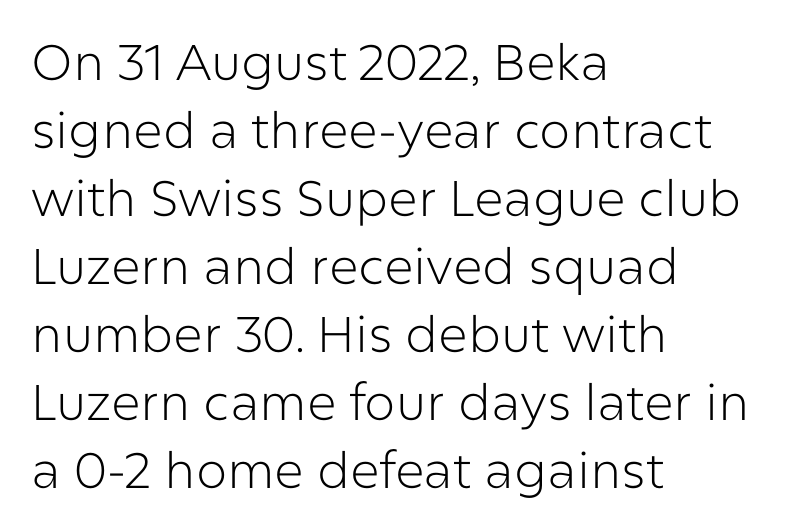
Successive baselines arrive at the customary interval. Proportional: the letters do not fall into vertical columns. The paragraph shown leans on its left margin. Ordinary non-slanted type is in use. Stems and bowls with no extra thickness — not bold. Honestly, there is no underline to notice here at all.
